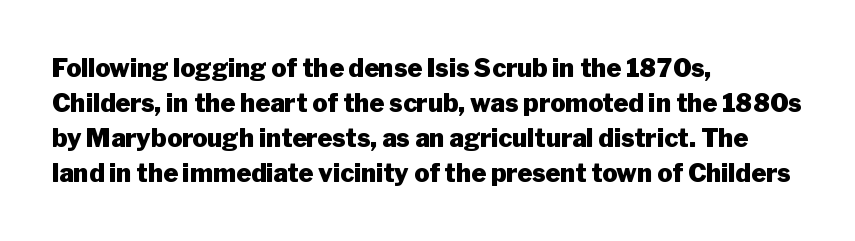
Nope, not italic — everything's standing straight. Regular leading. Teacher's note: observe the even left margin — that is flush-left alignment. The space beneath each line is pristine and unruled. Glyph-to-glyph distance matches everyday printed text.
